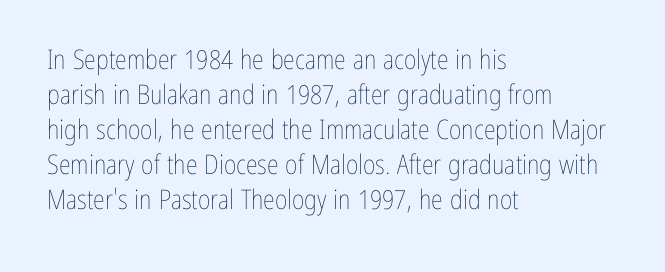
Q: Is the text bold? A: No.
Q: Is the text italic (slanted)? A: No, it is upright.
Q: Is the text underlined? A: No.
Q: How is the paragraph aligned? A: Left-aligned.
Q: Is the spacing between letters normal or unusually wide? A: Normal.
Q: Is the spacing between lines tight, normal or loose? A: Normal.
